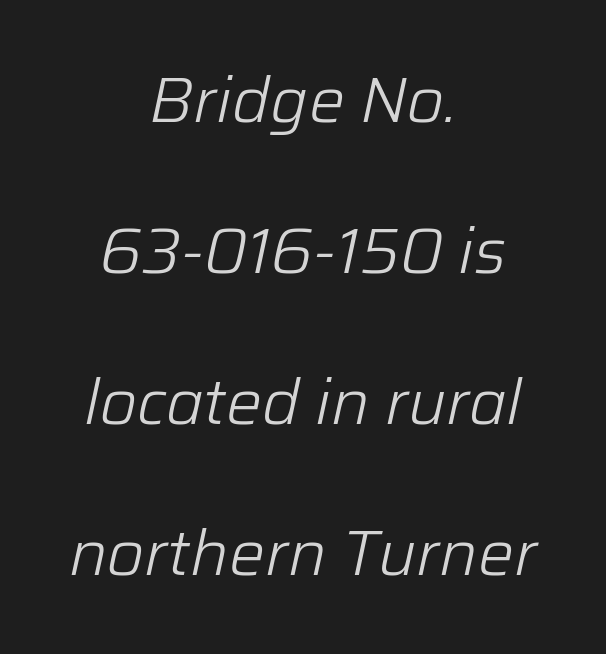
The image shows 64 px light type, italic (leaning right); set centered, loose line spacing (2.36x), normal letter spacing, not underlined; low stroke contrast and a medium x-height.
